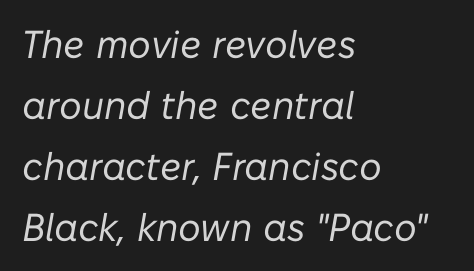
The image shows 39 px regular-weight type, italic (leaning right); set left-aligned, normal line spacing (1.56x), normal letter spacing, not underlined; low stroke contrast and a medium x-height.
